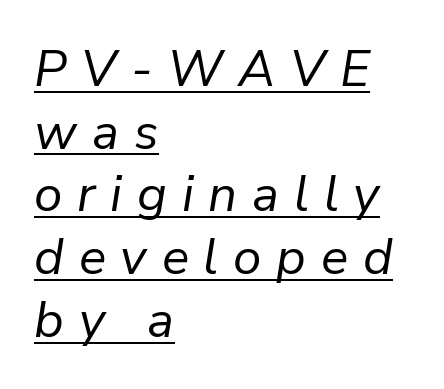
Tall strokes in this sample are angled rather than plumb. The glyphs are accompanied by a horizontal stroke just below them. The paragraph has a hard left edge and a soft right edge. Varying glyph widths throughout — classic text-font behaviour.
